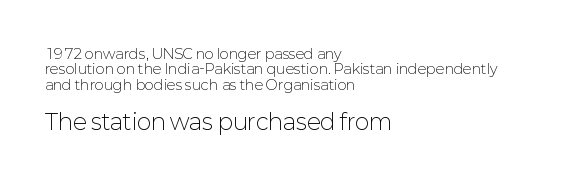
The image shows 22 px text type, upright; set left-aligned, tight line spacing (1.09x), normal letter spacing, not underlined; the second (bottom) block is 1.57x larger.
